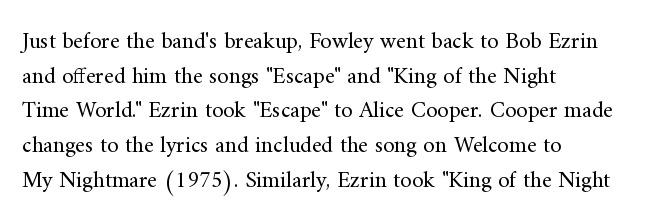
Q: Is the text bold? A: No.
Q: Is the text italic (slanted)? A: No, it is upright.
Q: Is the text underlined? A: No.
Q: How is the paragraph aligned? A: Left-aligned.
Q: Is the spacing between letters normal or unusually wide? A: Normal.
Q: Is the spacing between lines tight, normal or loose? A: Normal.
